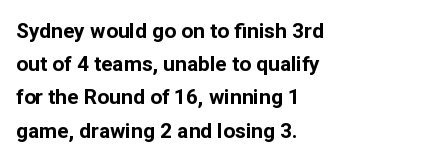
Q: Is the text bold? A: Yes.
Q: Is the text italic (slanted)? A: No, it is upright.
Q: Is the text underlined? A: No.
Q: How is the paragraph aligned? A: Left-aligned.
Q: Is the spacing between letters normal or unusually wide? A: Normal.
Q: Is the spacing between lines tight, normal or loose? A: Normal.
